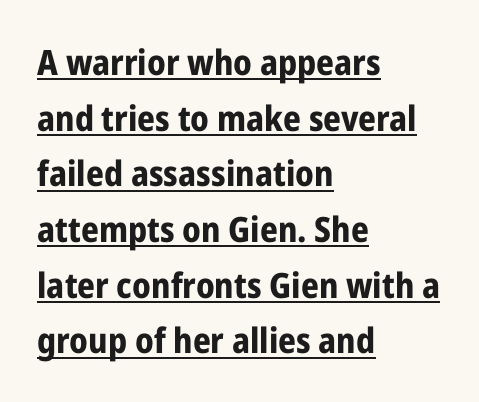
Proportional: the letters do not fall into vertical columns. These lines sit exactly where default settings would place them. The letters stand upright; this is a roman face. In CSS terms this would be text-align: left. The passage shown is typeset with a sans-serif family.
